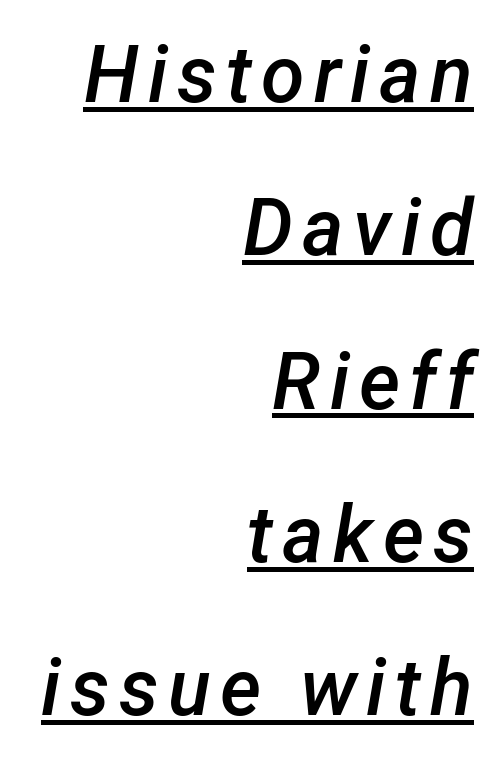
The image shows 79 px semibold type, italic (leaning right); set right-aligned, loose line spacing (1.94x), underlined; low stroke contrast and a medium x-height.
